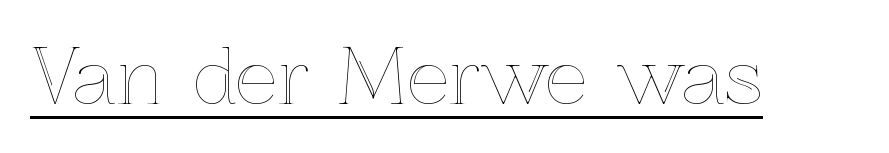
{"italic": "no", "width": "normal", "x_height": "medium", "monospaced": "no", "underline": "yes", "letter_spacing": "normal", "letter_spacing_em": 0.0, "glyph_px": 74}
